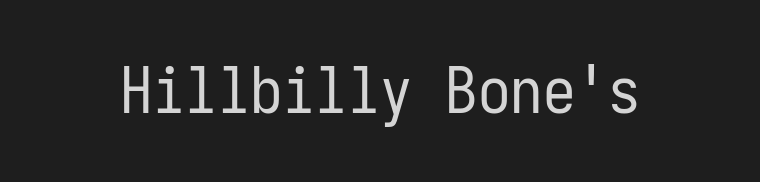
The lettering holds an erect, upright posture throughout. The letterforms sit shoulder to shoulder at normal distance. The glyphs in this specimen are sans serif. The face used here is monospaced, like something from a code editor. The gap between lines stays unmarked. The typeface has the unassuming heft of standard copy or less.
